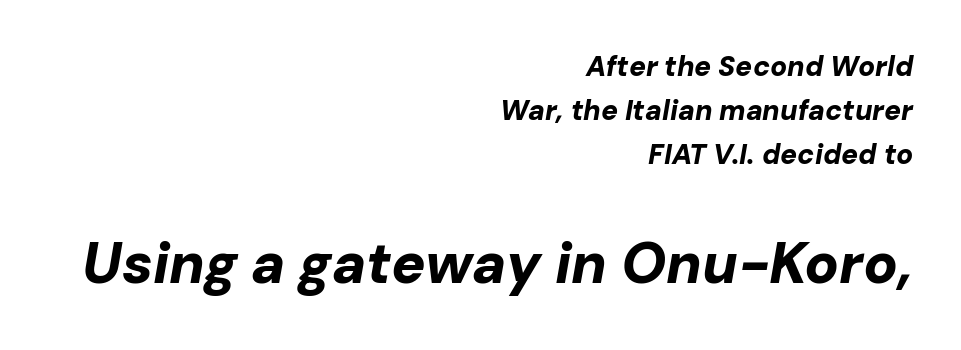
Q: Is the text bold? A: Yes.
Q: Is the text italic (slanted)? A: Yes, it leans right by about 10 degrees.
Q: Is the text underlined? A: No.
Q: How is the paragraph aligned? A: Right-aligned.
Q: Is the spacing between letters normal or unusually wide? A: Normal.
Q: Is the spacing between lines tight, normal or loose? A: Normal.
Q: Which block of text is set in a larger size, the first (top) or the second (bottom)? A: The second (bottom) one.
Q: Width (condensed, normal, or wide)? A: Normal.
Q: Stroke contrast? A: Low.
Q: x-height? A: Medium.
Q: Monospaced? A: No.
